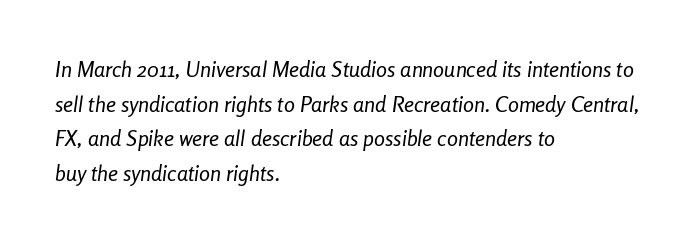
Q: Is the text bold? A: No.
Q: Is the text italic (slanted)? A: Yes, it leans right by about 8 degrees.
Q: Is the text underlined? A: No.
Q: How is the paragraph aligned? A: Left-aligned.
Q: Is the spacing between letters normal or unusually wide? A: Normal.
Q: Is the spacing between lines tight, normal or loose? A: Normal.
